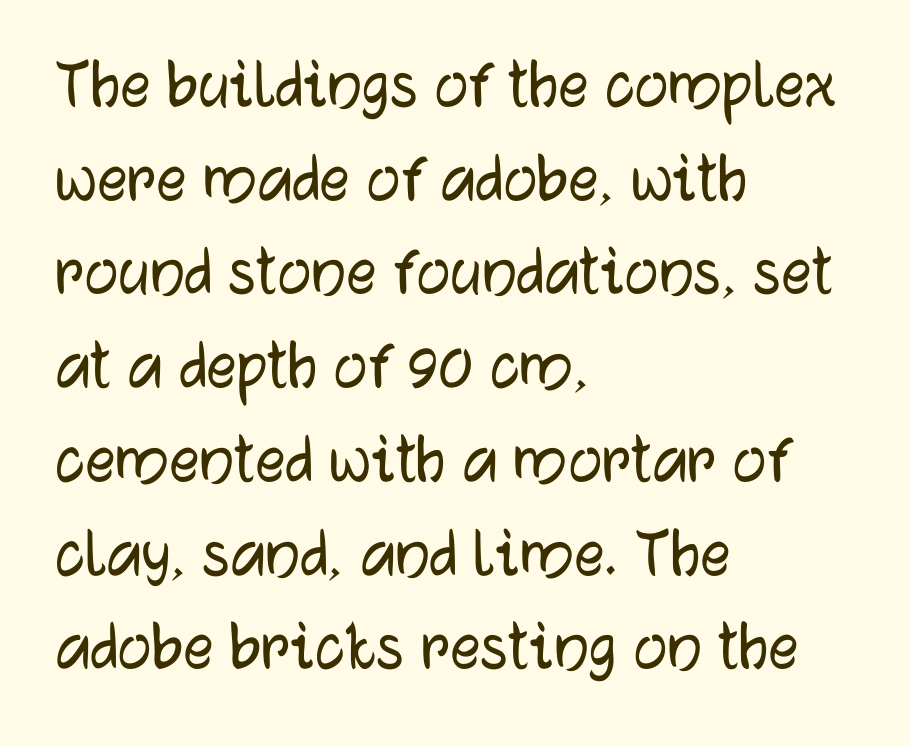
{"serif": "no", "italic": "no", "width": "normal", "stroke_contrast": "low", "x_height": "medium", "monospaced": "no", "underline": "no", "align": "left", "line_spacing": "normal", "line_spacing_ratio": 1.25, "letter_spacing": "normal", "letter_spacing_em": 0.0, "glyph_px": 75}
